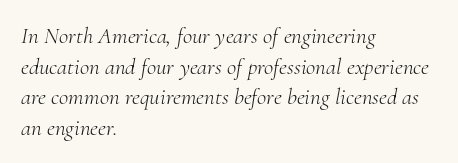
A typesetter would mark this as italic. The space between consecutive lines is moderate. Layout note: lines flush left. Is this a heavy cut? Hardly; it is regular or lighter. Bare-footed words on every line.
